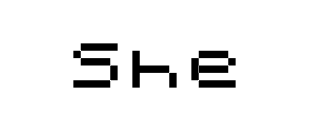
Rule under the text: the space is simply empty. A typesetter would call this zero additional tracking. Visually the block forms a symmetrical silhouette, jagged on both flanks. Check where the strokes stop: nothing finishes them off — pure sans. The lettering stays uniformly vertical, giving the passage a roman look.
